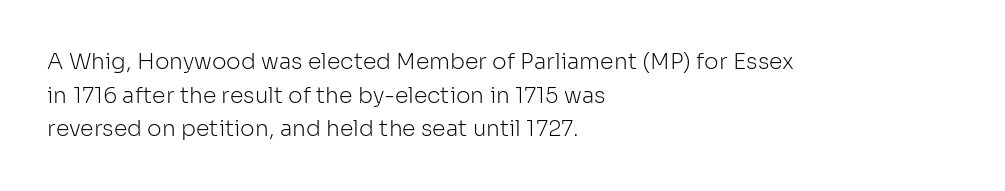
Unbolded letterforms with no extra heft. The letterforms sit shoulder to shoulder at normal distance. Line spacing here is normal. Glance below the letters and you will spot only blank space. Visually the block forms a straight wall on the left and a jagged coastline on the right.
